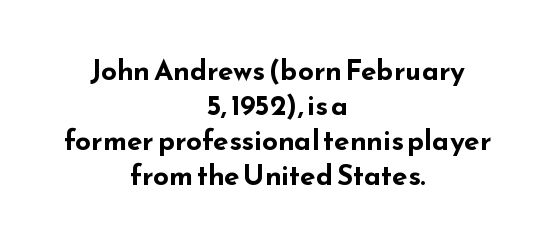
The image shows 28 px bold, wide sans-serif type, upright; set centered, normal line spacing (1.25x), normal letter spacing, not underlined; low stroke contrast and a small x-height.
